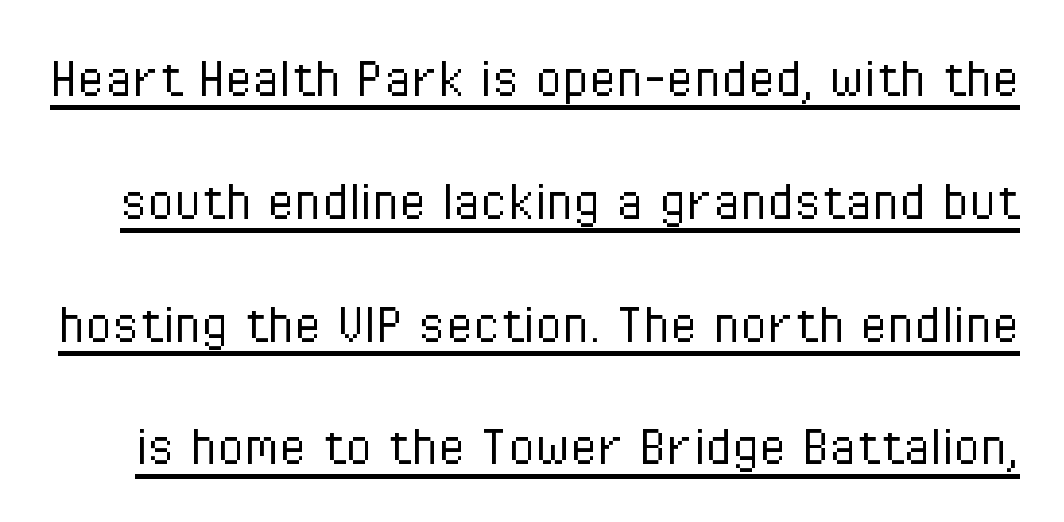
{"serif": "no", "italic": "no", "bold": "no", "weight": "light", "width": "condensed", "stroke_contrast": "low", "x_height": "medium", "monospaced": "no", "underline": "yes", "line_spacing": "loose", "line_spacing_ratio": 1.98, "letter_spacing": "normal", "letter_spacing_em": 0.0, "glyph_px": 62}
